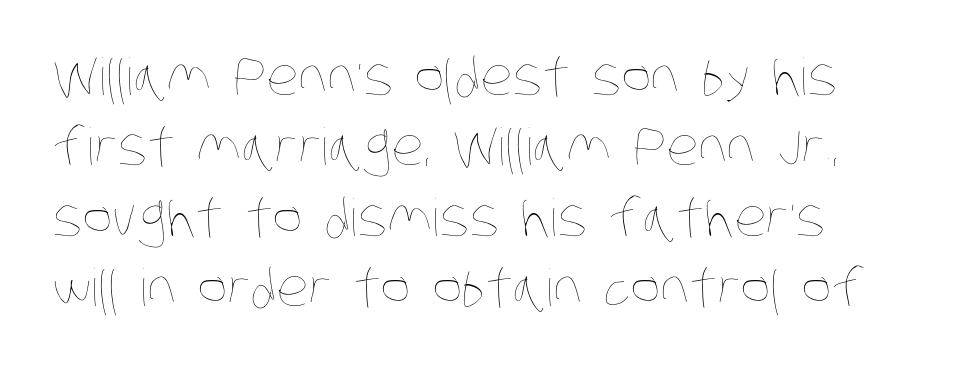
Character widths vary here, with narrow letters taking less room than wide ones. Reading down the column, the eye jumps a familiar distance to each next line. Stem width sits at or under what a default text font uses. Lines of text with bare space underneath. Glyph-to-glyph distance matches everyday printed text.
